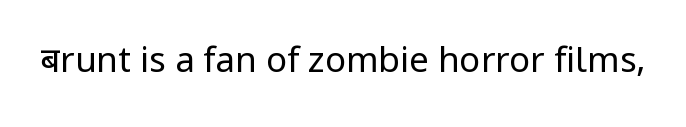
{"serif": "no", "italic": "no", "bold": "no", "weight": "regular", "width": "normal", "stroke_contrast": "low", "x_height": "medium", "monospaced": "no", "underline": "no", "letter_spacing": "normal", "letter_spacing_em": 0.0, "glyph_px": 35}
